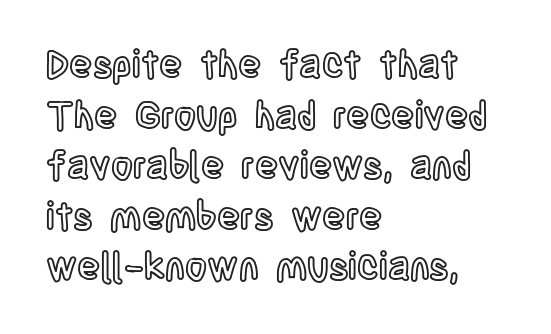
The space directly below the letters is spotless. The rag falls on the right side of this text block. Quick note: interline space is typical. A typesetter would mark this as roman, not italic. Is this a fixed-width face? No — the glyphs have proportional, varying widths. Glyph-to-glyph distance matches everyday printed text.
